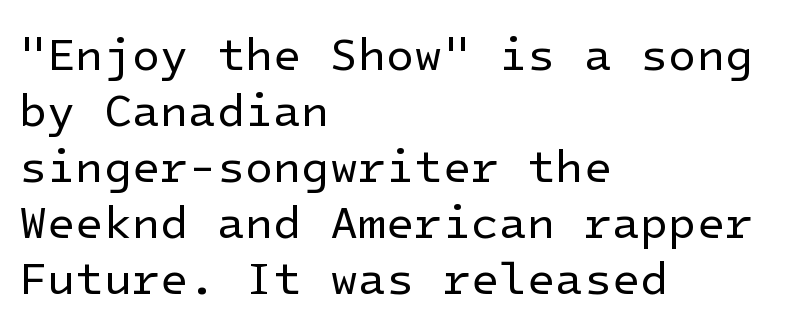
Q: Is the text bold? A: No.
Q: Is the text italic (slanted)? A: No, it is upright.
Q: Is the typeface a serif or a sans-serif typeface? A: Sans-serif.
Q: Is the text underlined? A: No.
Q: How is the paragraph aligned? A: Left-aligned.
Q: Is the spacing between letters normal or unusually wide? A: Normal.
Q: Width (condensed, normal, or wide)? A: Normal.
Q: Stroke contrast? A: Low.
Q: x-height? A: Medium.
